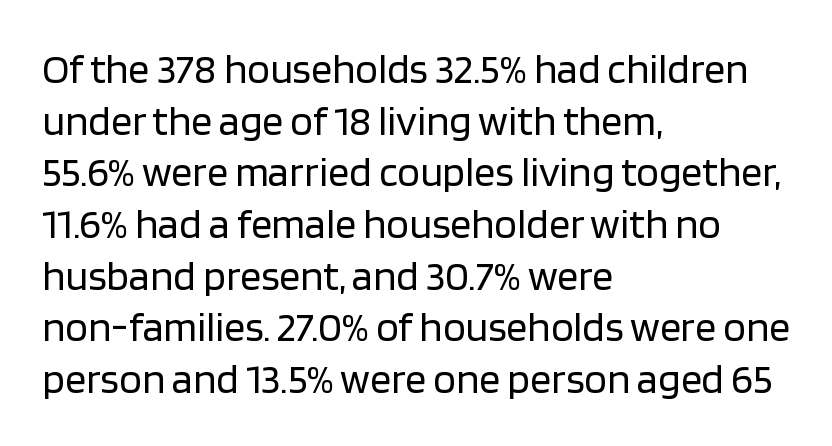
{"serif": "no", "italic": "no", "bold": "no", "weight": "regular", "width": "normal", "stroke_contrast": "low", "x_height": "large", "monospaced": "no", "underline": "no", "align": "left", "line_spacing_ratio": 1.23, "letter_spacing": "normal", "letter_spacing_em": 0.0, "glyph_px": 42}
